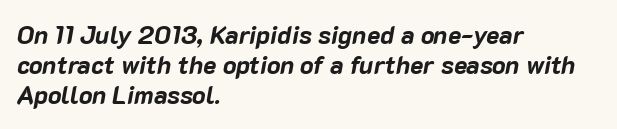
The image shows 25 px bold type, italic (leaning right); set left-aligned, line spacing 1.21x, normal letter spacing, not underlined.
